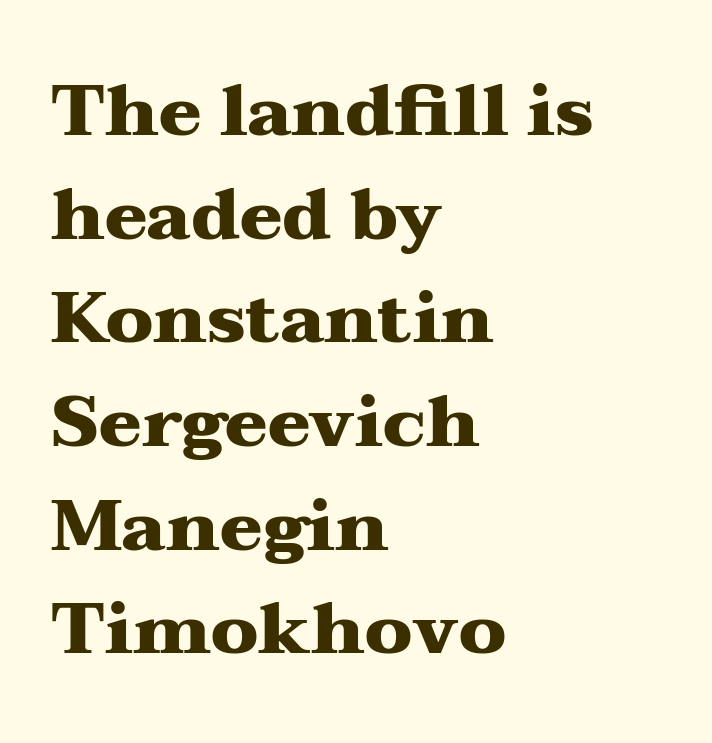
The specimen omits any rule beneath the text block's lines. Posture: vertical. Inter-character spacing is left at the font's built-in metrics. The lines sit at an ordinary, default distance from one another.
